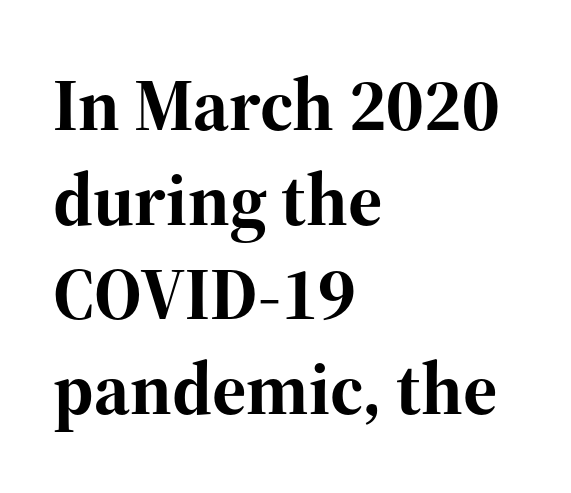
The letters are bold, with thick, heavy strokes. Character widths vary here, with narrow letters taking less room than wide ones. The text was rendered using a seriffed face with decorative stroke endings. The ragged edge is on the right, which tells us the setting is flush left. The letters stand straight up with perfectly vertical stems. Beneath every word, the page is bare.
